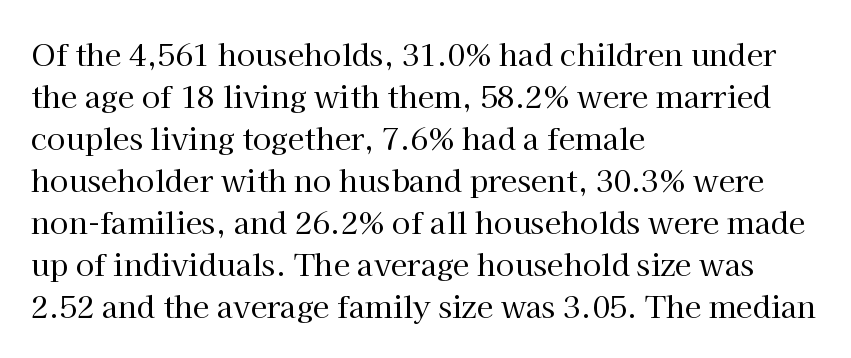
The area under the type is left untouched. The rendering anchors every line to the left-hand side. Nope, not italic — everything's standing straight. Think standard paragraph weight, or any step lighter than that. These lines sit exactly where default settings would place them. Small tapered or slab feet sit at the stroke ends, so this counts as serif.
